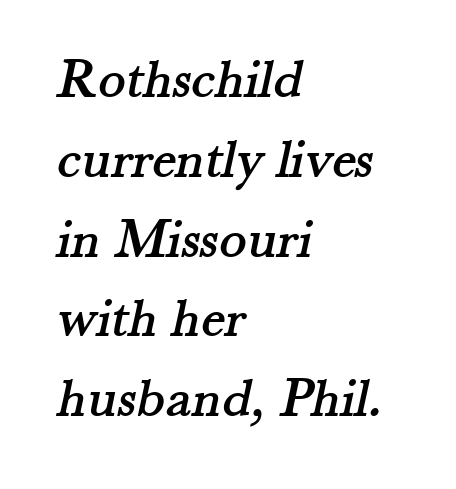
Has an underline been added? It has not. Does the type have serifs? Yes, each stem ends in a small foot. Character widths vary here, with narrow letters taking less room than wide ones. Does the copy run flush right? No — it runs flush left. No extra tracking has been applied to these lines.
